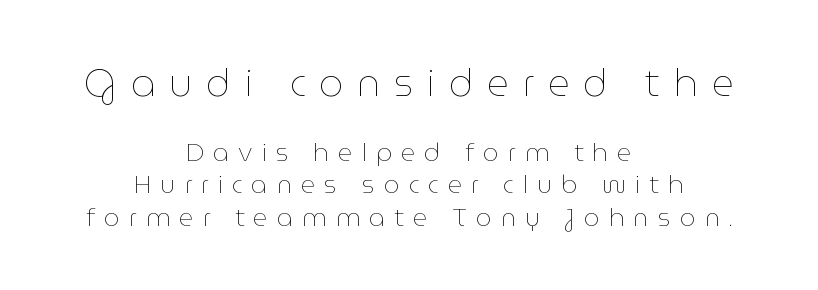
In CSS terms this would be text-align: center. Honestly, the letter spacing is so wide it's the main thing you notice. Rows of type keep a routine distance in the vertical direction. Rule under the text: the space is simply empty. Large over small — that's the arrangement of the two blocks here. These lines are rendered in a variable-pitch font.
